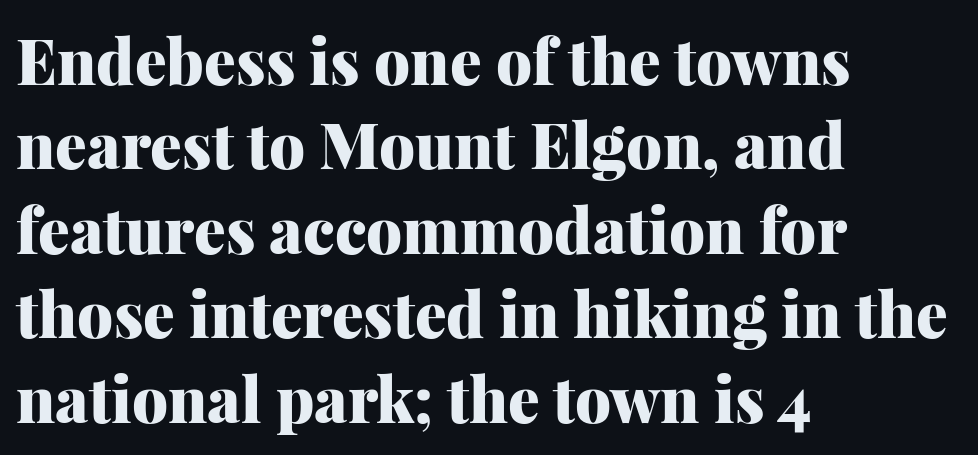
The image shows 63 px heavy serif type, upright; set left-aligned, normal line spacing (1.34x), normal letter spacing, not underlined; medium stroke contrast and a medium x-height.
